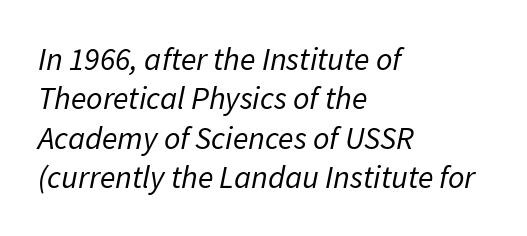
The image shows 32 px regular-weight type, italic (leaning right); set left-aligned, line spacing 1.23x, normal letter spacing, not underlined; low stroke contrast and a medium x-height.
